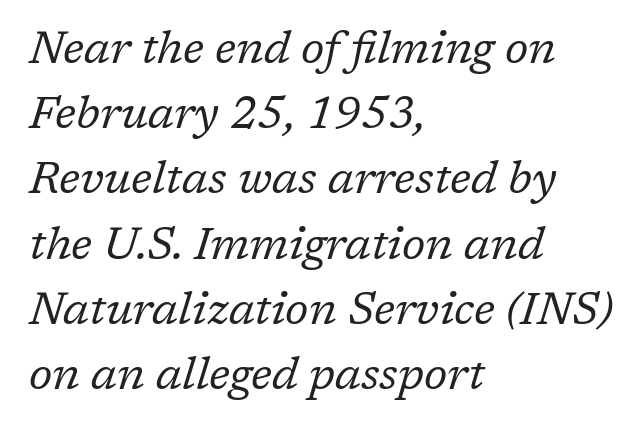
{"serif": "yes", "italic": "yes", "lean": "right", "slant_degrees": 17, "bold": "no", "weight": "regular", "width": "normal", "stroke_contrast": "low", "x_height": "medium", "monospaced": "no", "underline": "no", "align": "left", "line_spacing": "normal", "line_spacing_ratio": 1.45, "letter_spacing": "normal", "letter_spacing_em": 0.0, "glyph_px": 45}
